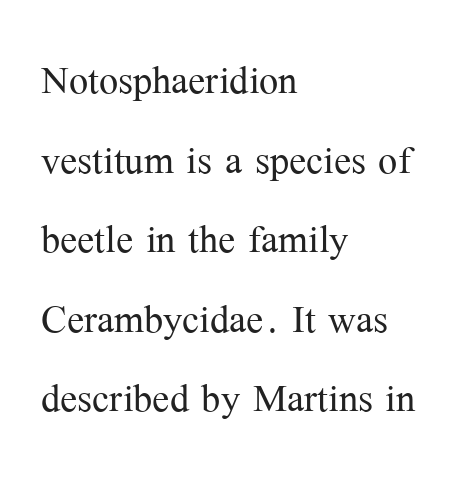
The image shows 51 px light serif type, upright; set left-aligned, normal line spacing (1.56x), normal letter spacing, not underlined; medium stroke contrast and a medium x-height.
